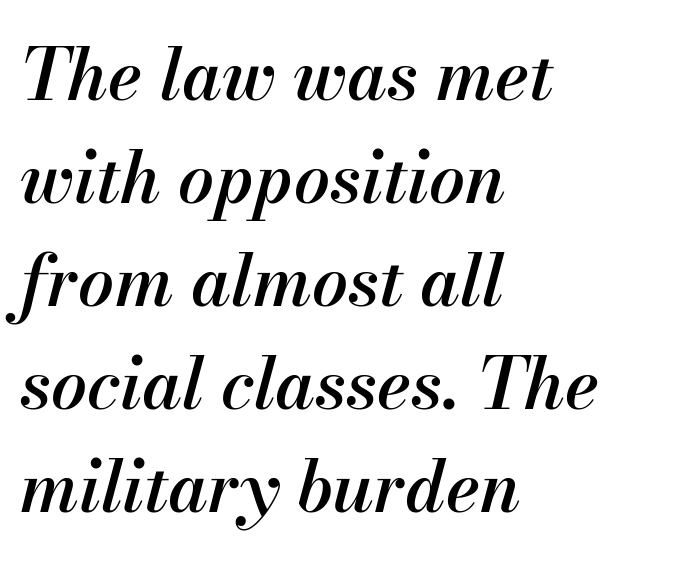
If you drew a ruler down the left edge, every line would touch it. A typesetter would call this proportional, since set widths differ per character. The tracking reads as untouched default to a designer's eye. Every character sits at an angle, as italics do.
